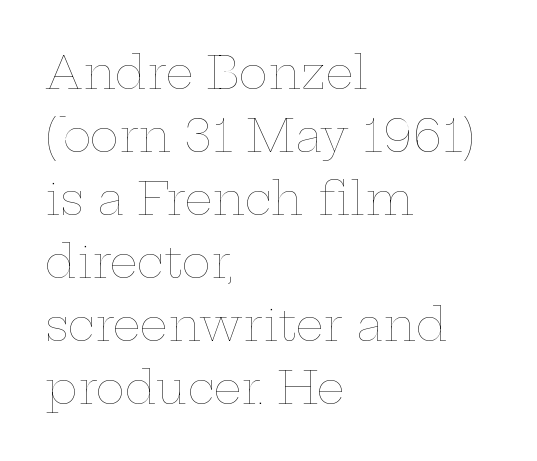
One-word summary of the alignment: left. Unlike italic type, these characters show no tilt at all. The passage shown is not bold in any degree. Spacing between characters is what you'd get straight out of the box. Looks like regular typesetting: each glyph gets only the width it needs. The passage shown stacks its lines at a standard gap.
